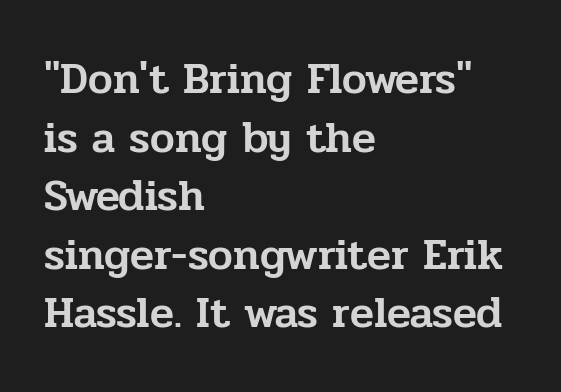
Q: Is the text italic (slanted)? A: No, it is upright.
Q: Is the typeface a serif or a sans-serif typeface? A: Serif.
Q: Is the text underlined? A: No.
Q: How is the paragraph aligned? A: Left-aligned.
Q: Is the spacing between letters normal or unusually wide? A: Normal.
Q: Is the spacing between lines tight, normal or loose? A: Normal.
Q: Width (condensed, normal, or wide)? A: Normal.
Q: Stroke contrast? A: Low.
Q: x-height? A: Medium.
Q: Monospaced? A: No.
